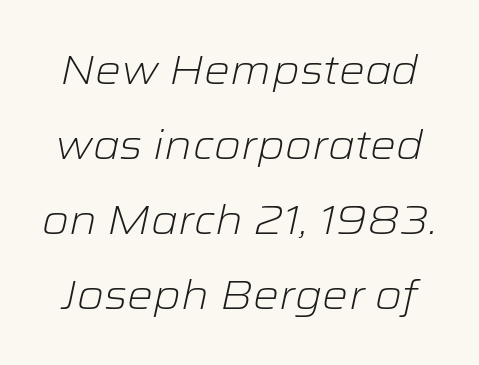
Q: Is the text bold? A: No.
Q: Is the text italic (slanted)? A: Yes, it leans right by about 12 degrees.
Q: Is the text underlined? A: No.
Q: Is the spacing between letters normal or unusually wide? A: Normal.
Q: Width (condensed, normal, or wide)? A: Wide.
Q: Stroke contrast? A: Low.
Q: x-height? A: Medium.
Q: Monospaced? A: No.
